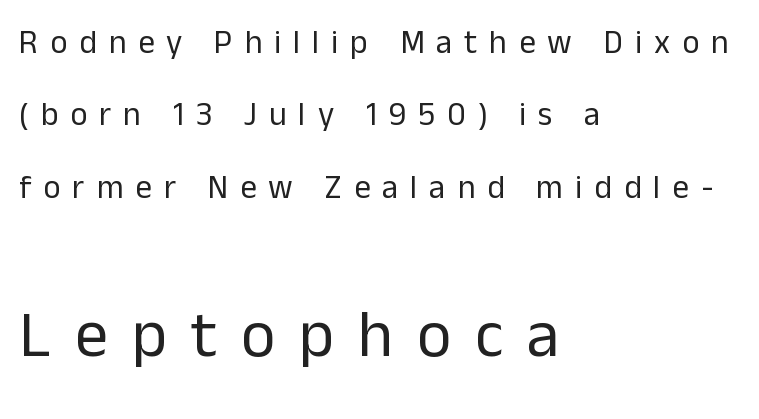
The image shows 66 px regular-weight sans-serif type, upright; set left-aligned, loose line spacing (2.19x), unusually wide letter spacing (+0.36 em), not underlined; the second (bottom) block is 2.0x larger; low stroke contrast and a medium x-height.
